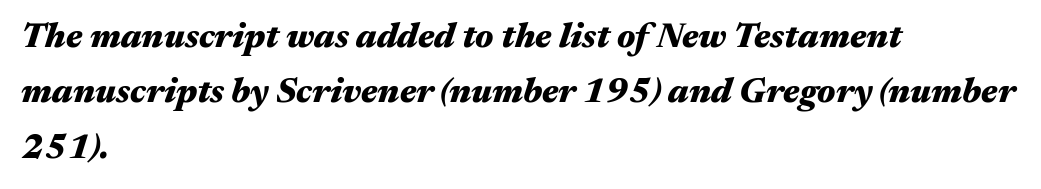
The image shows 35 px heavy, wide type, italic (leaning right); set left-aligned, normal line spacing (1.58x), normal letter spacing, not underlined; medium stroke contrast and a medium x-height.
